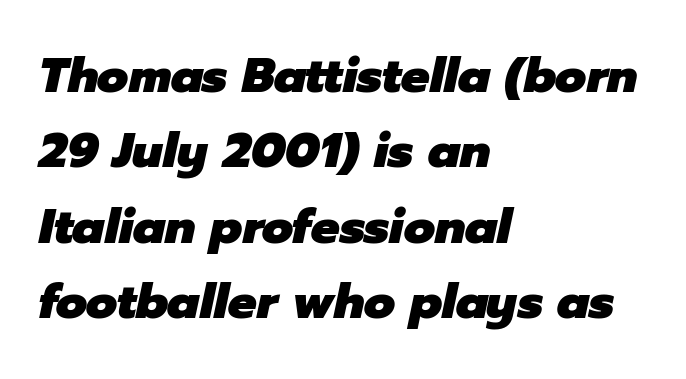
{"italic": "yes", "lean": "right", "slant_degrees": 12, "bold": "yes", "weight": "heavy", "width": "normal", "stroke_contrast": "low", "x_height": "medium", "monospaced": "no", "underline": "no", "align": "left", "line_spacing": "normal", "line_spacing_ratio": 1.57, "letter_spacing": "normal", "letter_spacing_em": 0.0, "glyph_px": 48}
